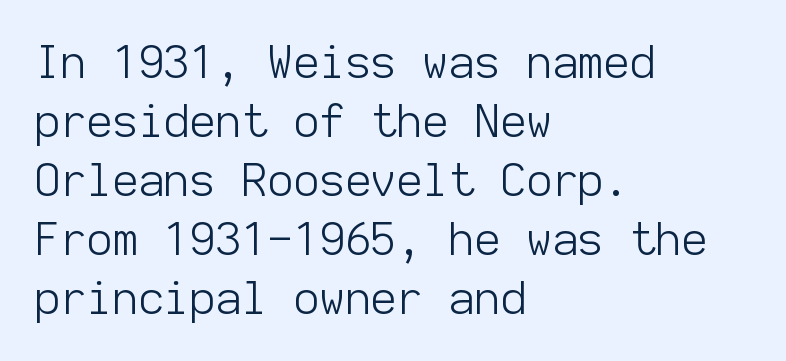
Q: Is the text bold? A: No.
Q: Is the text italic (slanted)? A: No, it is upright.
Q: Is the typeface a serif or a sans-serif typeface? A: Sans-serif.
Q: Is the text underlined? A: No.
Q: How is the paragraph aligned? A: Left-aligned.
Q: Is the spacing between letters normal or unusually wide? A: Normal.
Q: Is the spacing between lines tight, normal or loose? A: Normal.
Q: Width (condensed, normal, or wide)? A: Normal.
Q: Stroke contrast? A: Low.
Q: x-height? A: Medium.
Q: Monospaced? A: Yes.
